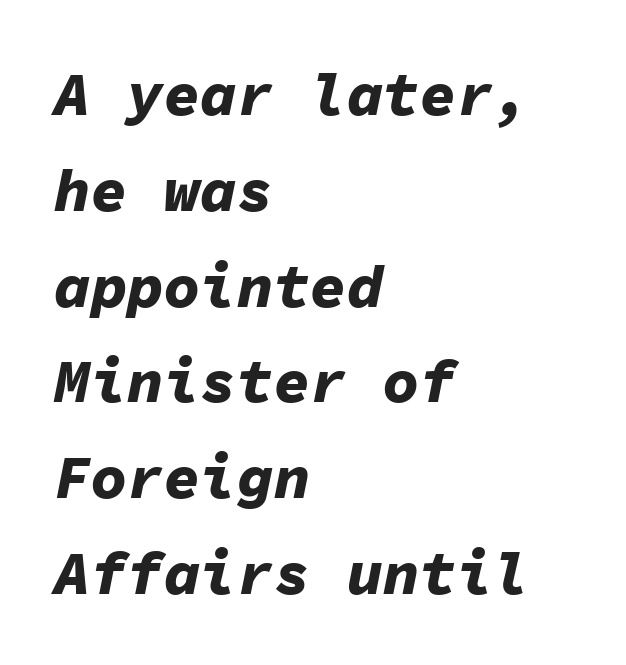
You could count columns in this text — the font is strictly monospaced. Each new line begins a customary step beneath the previous one. This is heavy type, rendered in bold. You can tell it's italic because the verticals aren't actually vertical. Descenders are the only things crossing below the line.
